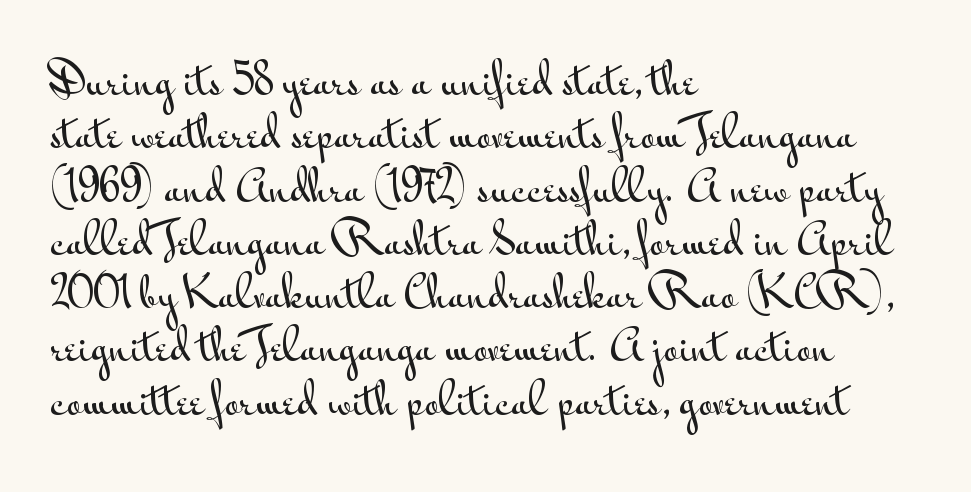
The image shows 41 px wide sans-serif type; set left-aligned, normal line spacing (1.3x), normal letter spacing, not underlined; medium stroke contrast and a small x-height.
